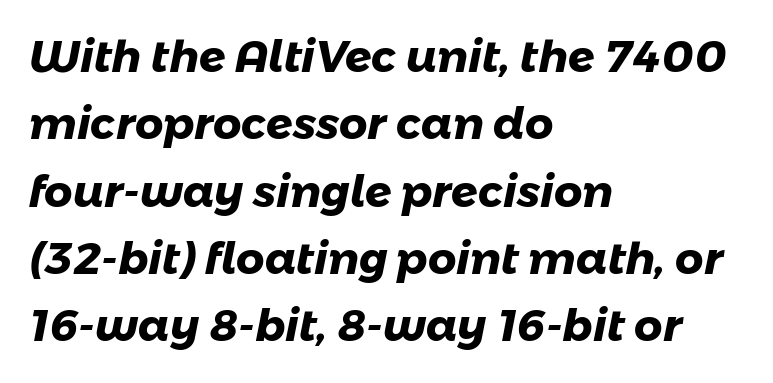
Nothing sits at the stroke ends, so this counts as sans-serif. Beneath every word, the page is bare. The paragraph shown leans on its left margin. Vertically, the passage feels balanced, rows spaced as you'd expect.
